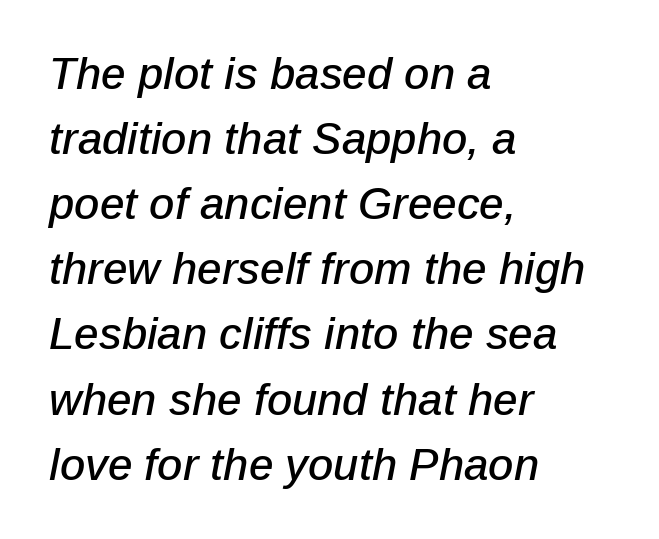
The image shows 44 px text type, italic (leaning right); set left-aligned, normal line spacing (1.48x), normal letter spacing, not underlined; low stroke contrast and a medium x-height.
